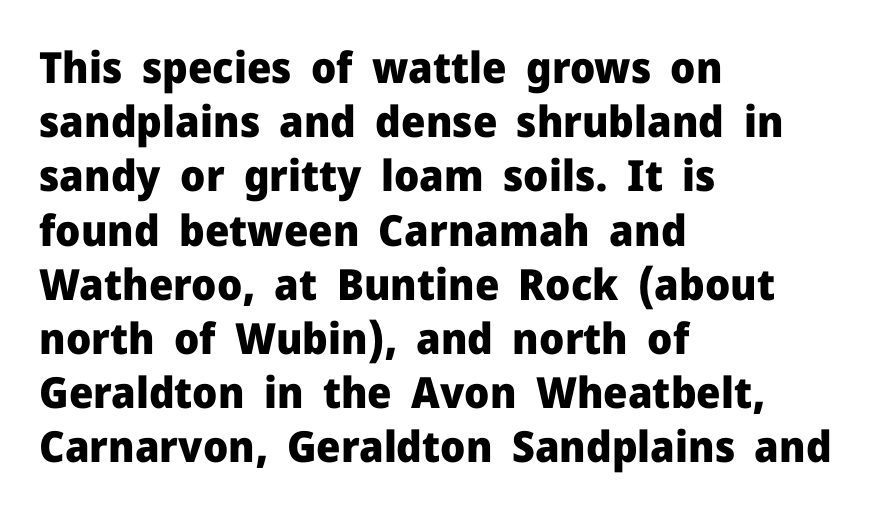
Q: Is the text bold? A: Yes.
Q: Is the text italic (slanted)? A: No, it is upright.
Q: Is the typeface a serif or a sans-serif typeface? A: Sans-serif.
Q: Is the text underlined? A: No.
Q: How is the paragraph aligned? A: Left-aligned.
Q: Is the spacing between letters normal or unusually wide? A: Normal.
Q: Is the spacing between lines tight, normal or loose? A: Normal.
Q: Width (condensed, normal, or wide)? A: Normal.
Q: Stroke contrast? A: Low.
Q: x-height? A: Medium.
Q: Monospaced? A: No.
